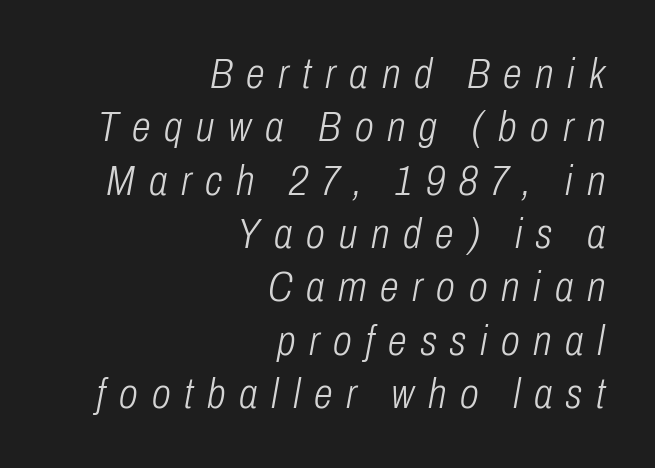
Reading down the block, your eye finds every line finishing at a fixed right position. Is the type heavy? It reads as light-to-regular instead. Anything drawn beneath the words? Only blank space. You could not count columns in this text — the font is proportionally spaced. Loose tracking; the words dissolve into strings of separated letters.
